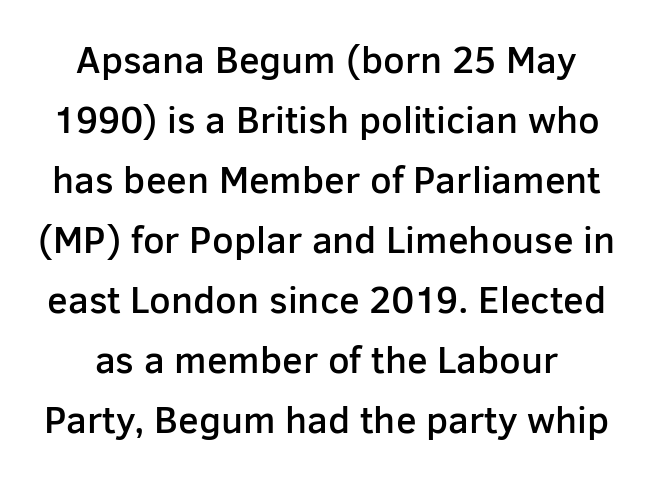
The image shows 38 px semibold sans-serif type, upright; set centered, normal line spacing (1.58x), normal letter spacing, not underlined; low stroke contrast and a medium x-height.
